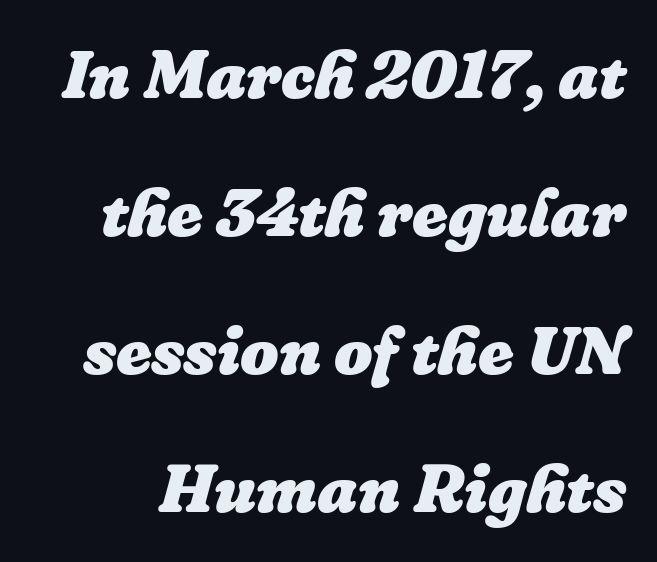
{"italic": "yes", "lean": "right", "slant_degrees": 16, "bold": "yes", "weight": "heavy", "width": "normal", "stroke_contrast": "low", "x_height": "medium", "monospaced": "no", "underline": "no", "line_spacing": "loose", "line_spacing_ratio": 2.03, "letter_spacing": "normal", "letter_spacing_em": 0.0, "glyph_px": 68}
